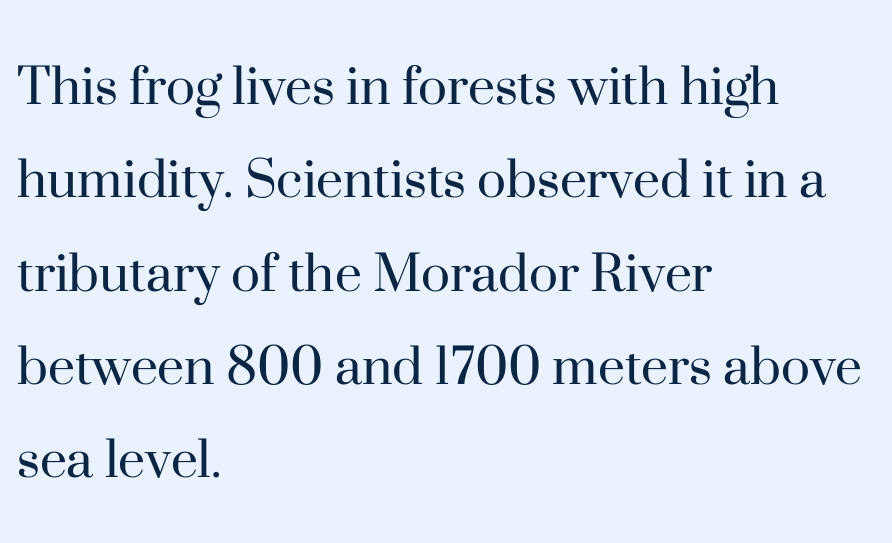
The image shows 61 px regular-weight serif type, upright; set left-aligned, normal line spacing (1.53x), normal letter spacing, not underlined; high stroke contrast and a small x-height.
